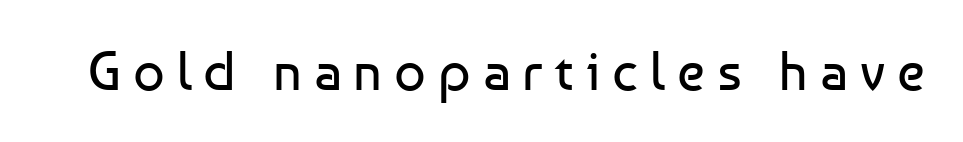
Beneath every word, the page is bare. A sans-serif font was chosen for this passage. This sample uses expanded letter spacing, leaving extra air between glyphs. The letters advance in unequal steps, a hallmark of proportional type. It's the straight-up-and-down kind of type.
